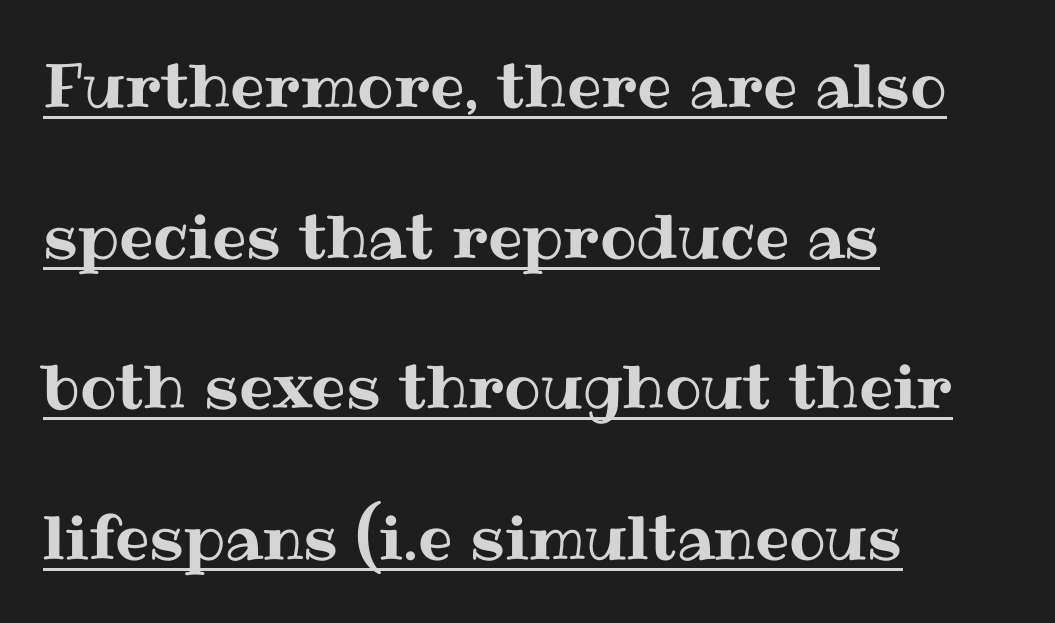
Q: Is the text italic (slanted)? A: No, it is upright.
Q: Is the text underlined? A: Yes.
Q: How is the paragraph aligned? A: Left-aligned.
Q: Is the spacing between letters normal or unusually wide? A: Normal.
Q: Is the spacing between lines tight, normal or loose? A: Loose.
Q: Width (condensed, normal, or wide)? A: Normal.
Q: Stroke contrast? A: Medium.
Q: x-height? A: Medium.
Q: Monospaced? A: No.
